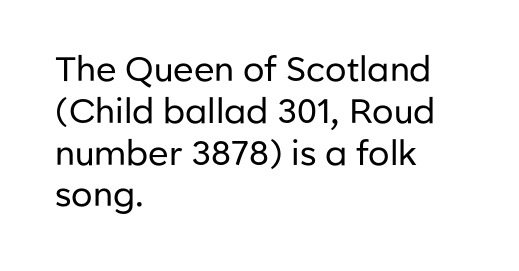
{"serif": "no", "italic": "no", "bold": "no", "weight": "regular", "width": "normal", "stroke_contrast": "low", "x_height": "medium", "monospaced": "no", "underline": "no", "align": "left", "line_spacing_ratio": 1.23, "letter_spacing": "normal", "letter_spacing_em": 0.0, "glyph_px": 34}
